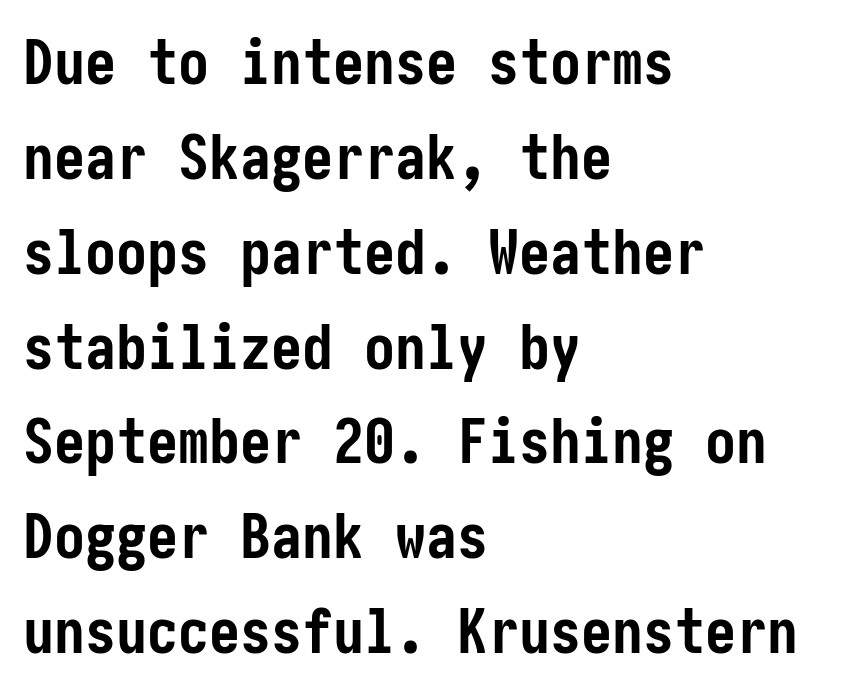
The font family rendered here belongs to the sans-serif group. Nothing unusual about the tracking: characters are spaced as the font intends. Rows of type keep a routine distance in the vertical direction. The passage shown is emphatically bold.
